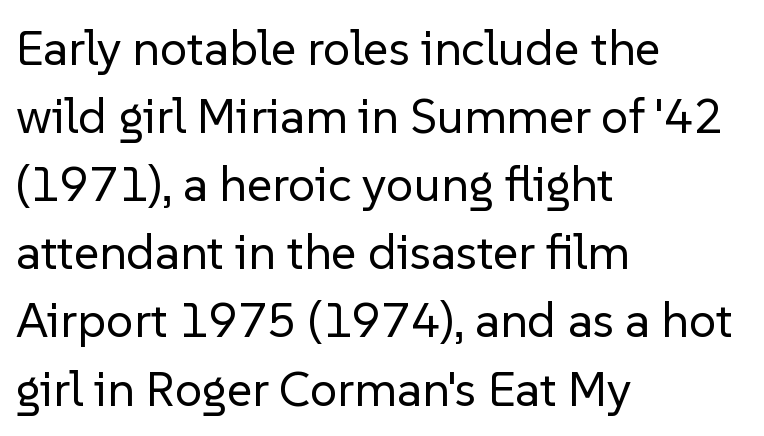
{"serif": "no", "italic": "no", "bold": "no", "weight": "regular", "width": "normal", "stroke_contrast": "low", "x_height": "medium", "monospaced": "no", "underline": "no", "align": "left", "line_spacing": "normal", "line_spacing_ratio": 1.39, "letter_spacing": "normal", "letter_spacing_em": 0.0, "glyph_px": 49}
